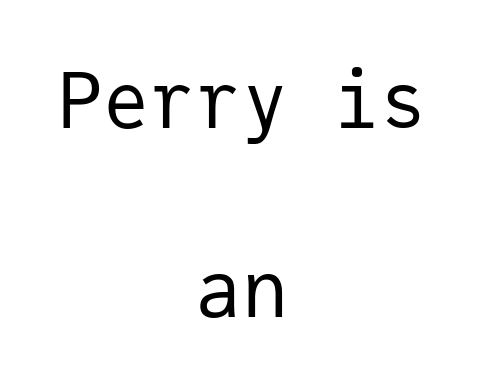
Q: Is the text bold? A: No.
Q: Is the text italic (slanted)? A: No, it is upright.
Q: Is the typeface a serif or a sans-serif typeface? A: Sans-serif.
Q: Is the text underlined? A: No.
Q: How is the paragraph aligned? A: Centered.
Q: Is the spacing between letters normal or unusually wide? A: Normal.
Q: Is the spacing between lines tight, normal or loose? A: Loose.
Q: Width (condensed, normal, or wide)? A: Normal.
Q: Stroke contrast? A: Low.
Q: x-height? A: Medium.
Q: Monospaced? A: Yes.
